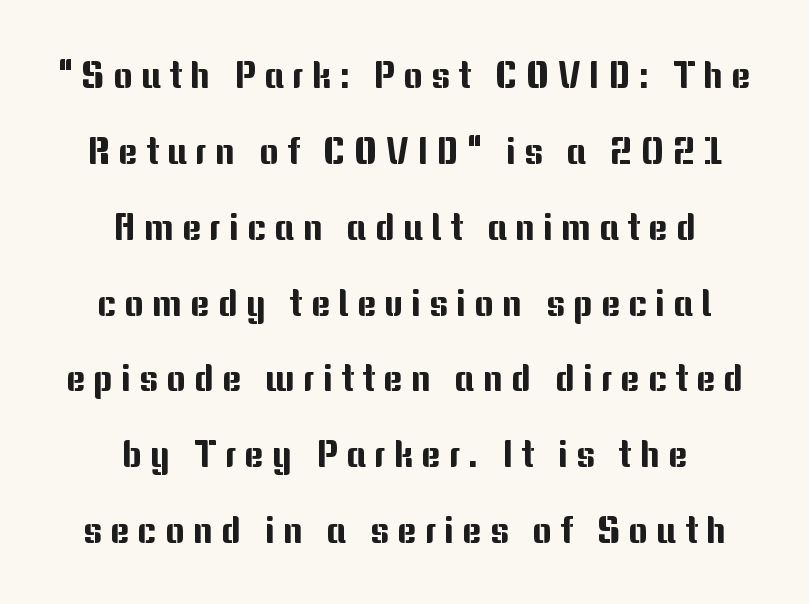
Q: Is the text italic (slanted)? A: No, it is upright.
Q: Is the typeface a serif or a sans-serif typeface? A: Sans-serif.
Q: Is the text underlined? A: No.
Q: How is the paragraph aligned? A: Centered.
Q: Is the spacing between letters normal or unusually wide? A: Unusually wide.
Q: Is the spacing between lines tight, normal or loose? A: Loose.
Q: Width (condensed, normal, or wide)? A: Normal.
Q: Stroke contrast? A: Medium.
Q: x-height? A: Medium.
Q: Monospaced? A: No.
